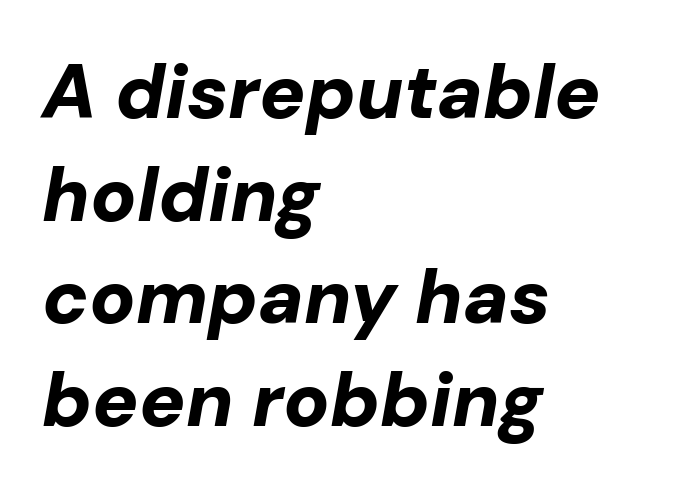
{"italic": "yes", "lean": "right", "slant_degrees": 10, "bold": "yes", "weight": "bold", "width": "normal", "stroke_contrast": "low", "x_height": "medium", "monospaced": "no", "underline": "no", "align": "left", "line_spacing": "normal", "line_spacing_ratio": 1.35, "letter_spacing": "normal", "letter_spacing_em": 0.0, "glyph_px": 76}
